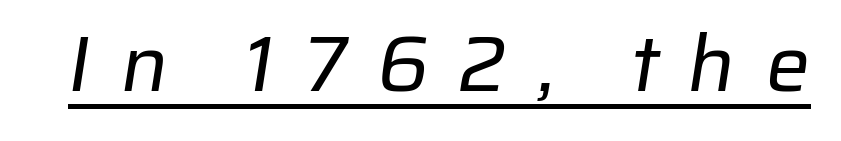
The image shows 79 px regular-weight sans-serif type; set unusually wide letter spacing (+0.37 em), underlined; low stroke contrast and a medium x-height.
